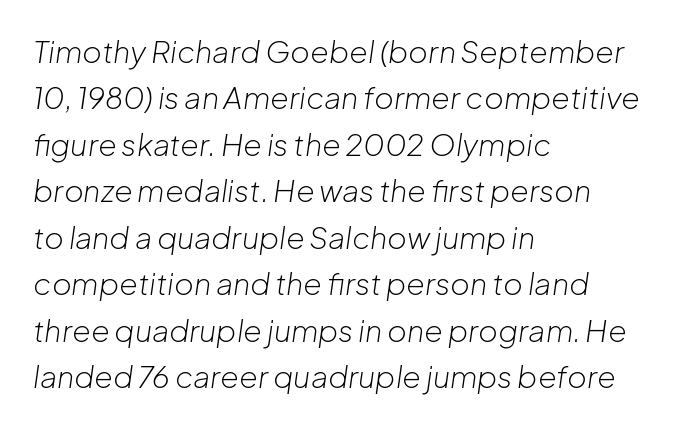
The image shows 30 px light type, italic (leaning right); set left-aligned, normal line spacing (1.55x), normal letter spacing, not underlined; low stroke contrast and a medium x-height.
